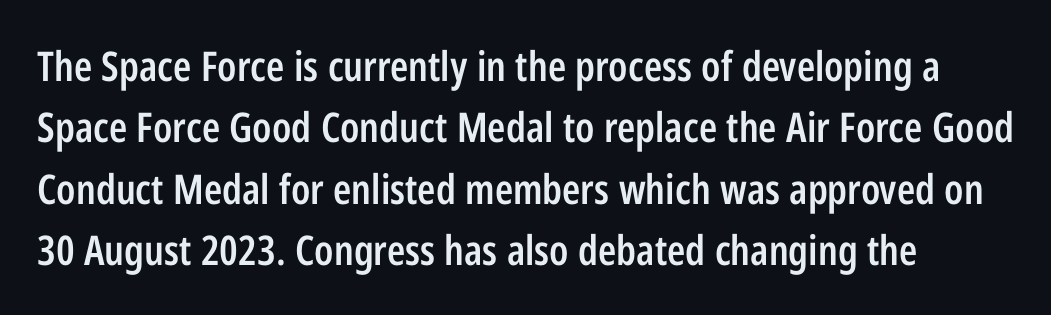
The image shows 41 px semibold, condensed sans-serif type, upright; set normal line spacing (1.5x), normal letter spacing, not underlined; low stroke contrast and a medium x-height.
